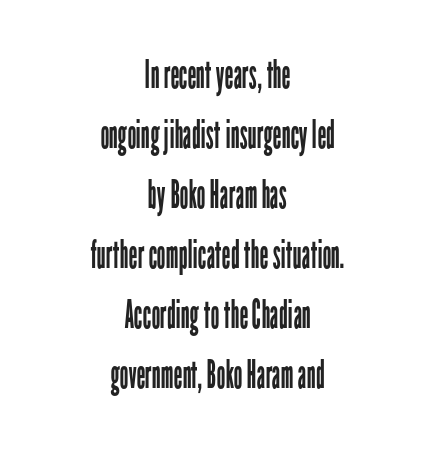
{"serif": "no", "italic": "no", "bold": "no", "weight": "regular", "width": "condensed", "stroke_contrast": "low", "x_height": "medium", "monospaced": "no", "underline": "no", "align": "center", "line_spacing": "normal", "line_spacing_ratio": 1.54, "letter_spacing": "normal", "letter_spacing_em": 0.0, "glyph_px": 39}
